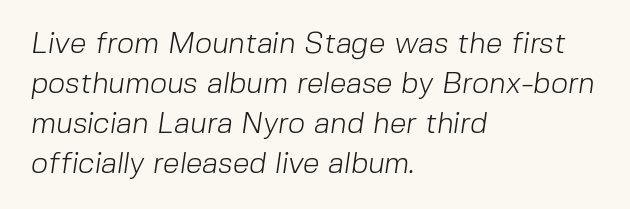
Weight: not bold — regular or lighter. Rule under the text: the space is simply empty. Look at the bottom of the vertical strokes: they stop flat, with no serifs. Tracking value appears to be zero — textbook default spacing.
